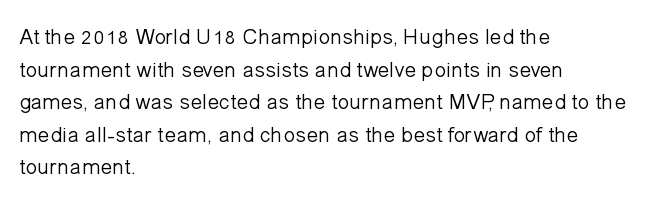
{"italic": "no", "bold": "no", "underline": "no", "align": "left", "line_spacing": "normal", "line_spacing_ratio": 1.48, "letter_spacing": "normal", "letter_spacing_em": 0.0, "glyph_px": 22}
